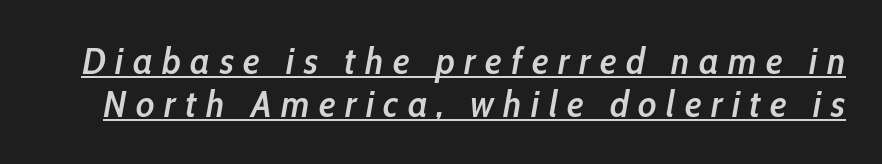
Q: Is the text bold? A: Semi-bold.
Q: Is the text italic (slanted)? A: Yes, it leans right by about 10 degrees.
Q: Is the text underlined? A: Yes.
Q: Is the spacing between letters normal or unusually wide? A: Unusually wide.
Q: Is the spacing between lines tight, normal or loose? A: Tight.
Q: Width (condensed, normal, or wide)? A: Condensed.
Q: Stroke contrast? A: Low.
Q: x-height? A: Medium.
Q: Monospaced? A: No.
